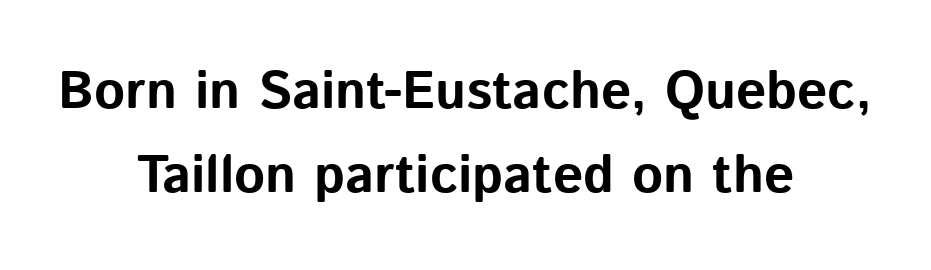
The type sits square on the baseline with zero lean. Check the space under the baseline: it is left empty. This rendering uses center alignment, leaving both contours irregular but symmetric. The block of text has a typical density, with ordinary space between rows. Note the varied advance widths — an 'i' is clearly narrower than an 'm'.
